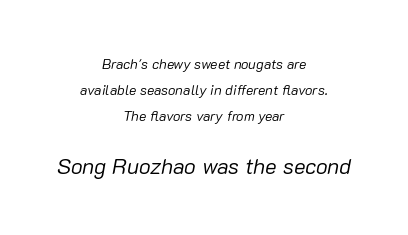
Spacing between characters is what you'd get straight out of the box. Alignment: centered. No word sits above an underline. Is the stroke heavy? The answer is a plain regular-or-lighter. Slant detected: the letters are inclined. Which chunk is bigger? The second one — the bottom block dwarfs the top.
